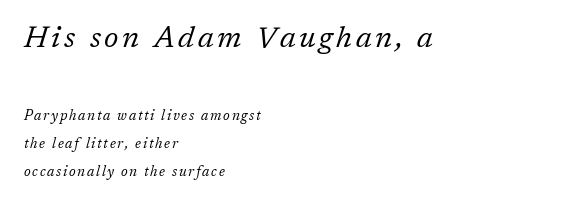
{"serif": "yes", "italic": "yes", "lean": "right", "slant_degrees": 17, "bold": "no", "weight": "regular", "width": "normal", "stroke_contrast": "low", "x_height": "medium", "monospaced": "no", "underline": "no", "align": "left", "line_spacing": "loose", "line_spacing_ratio": 2.02, "larger_block": "first", "size_ratio": 2.14, "glyph_px": 30}
